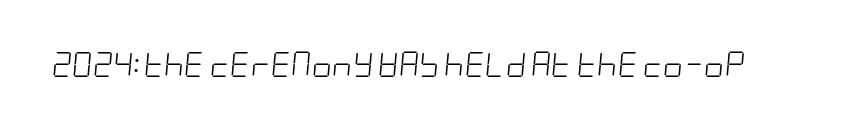
When letters slant like this, we call the style italic. Letters have the restrained weight of plain body copy at most. Compared with typical body copy, the letter spacing here is the same. Anything drawn beneath the words? Only blank space.
